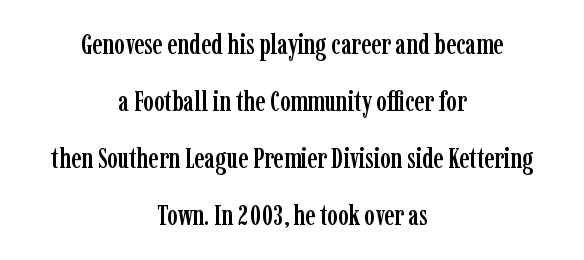
Q: Is the text italic (slanted)? A: No, it is upright.
Q: Is the typeface a serif or a sans-serif typeface? A: Serif.
Q: Is the text underlined? A: No.
Q: How is the paragraph aligned? A: Centered.
Q: Is the spacing between letters normal or unusually wide? A: Normal.
Q: Is the spacing between lines tight, normal or loose? A: Loose.
Q: Width (condensed, normal, or wide)? A: Condensed.
Q: Stroke contrast? A: Low.
Q: x-height? A: Medium.
Q: Monospaced? A: No.
